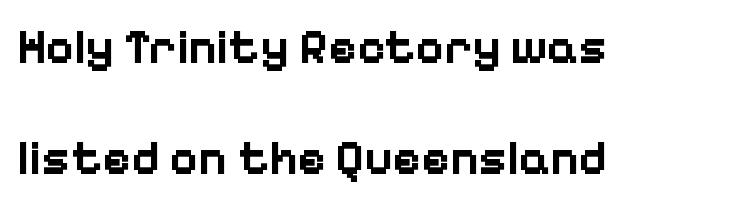
Q: Is the text bold? A: Yes.
Q: Is the text italic (slanted)? A: No, it is upright.
Q: Is the typeface a serif or a sans-serif typeface? A: Sans-serif.
Q: Is the text underlined? A: No.
Q: How is the paragraph aligned? A: Left-aligned.
Q: Is the spacing between letters normal or unusually wide? A: Normal.
Q: Is the spacing between lines tight, normal or loose? A: Loose.
Q: Width (condensed, normal, or wide)? A: Normal.
Q: Stroke contrast? A: Low.
Q: x-height? A: Medium.
Q: Monospaced? A: No.
